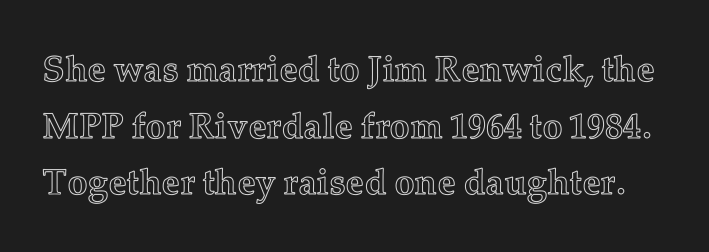
Q: Is the text italic (slanted)? A: No, it is upright.
Q: Is the text underlined? A: No.
Q: Is the spacing between letters normal or unusually wide? A: Normal.
Q: Is the spacing between lines tight, normal or loose? A: Normal.
Q: Width (condensed, normal, or wide)? A: Normal.
Q: x-height? A: Medium.
Q: Monospaced? A: No.
